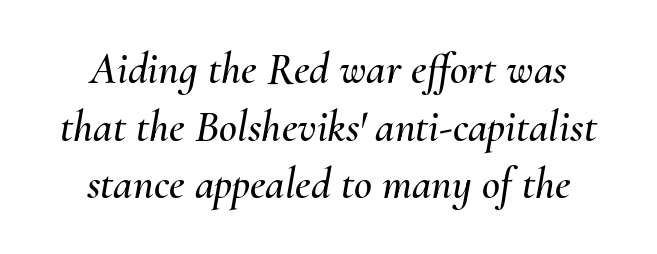
{"italic": "yes", "lean": "right", "slant_degrees": 10, "width": "normal", "stroke_contrast": "medium", "x_height": "small", "monospaced": "no", "underline": "no", "align": "center", "line_spacing": "normal", "line_spacing_ratio": 1.31, "letter_spacing": "normal", "letter_spacing_em": 0.0, "glyph_px": 44}
